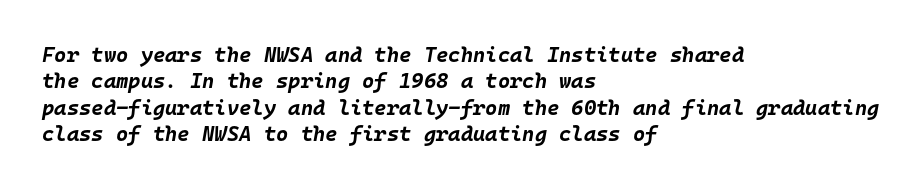
Glance below the letters and you will spot only blank space. Leftover space on each line is placed entirely after the last word. These lines keep a tight, regular rhythm from letter to letter. As a designer I'd log this as weight 700, bold.
